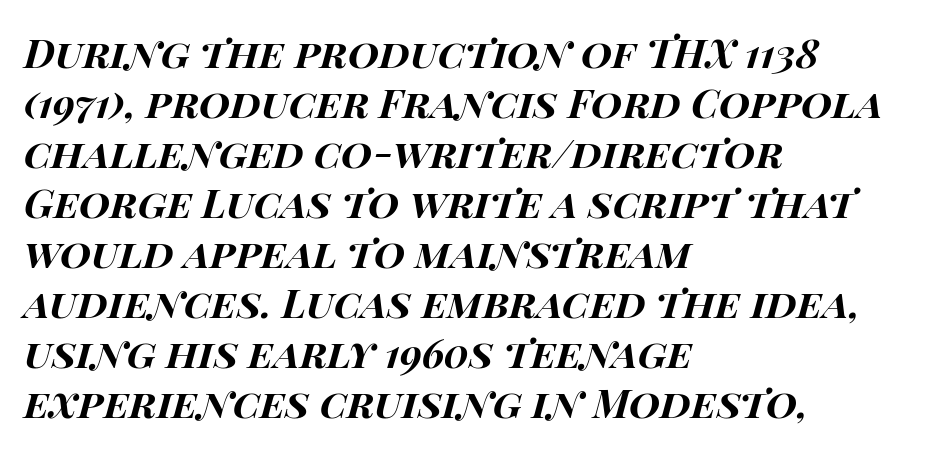
The space between consecutive lines is moderate. Do the characters align in a grid? No, the font is proportional. Would a proofreader flag this as italicized? Yes. The font is running at its bold setting. The area under the type is left untouched. The typesetter chose a ragged-right arrangement here.
